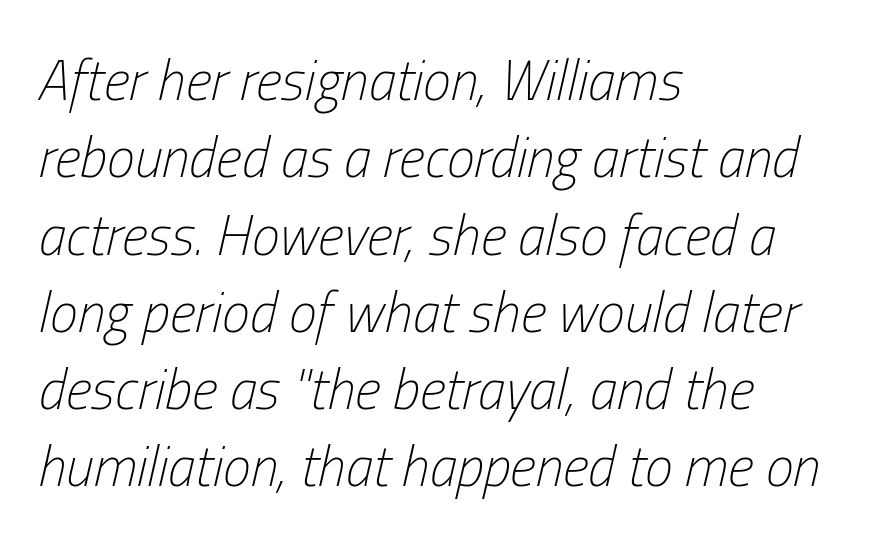
{"italic": "yes", "lean": "right", "slant_degrees": 13, "bold": "no", "weight": "light", "width": "condensed", "stroke_contrast": "low", "x_height": "medium", "monospaced": "no", "underline": "no", "align": "left", "line_spacing": "normal", "line_spacing_ratio": 1.38, "letter_spacing": "normal", "letter_spacing_em": 0.0, "glyph_px": 56}
